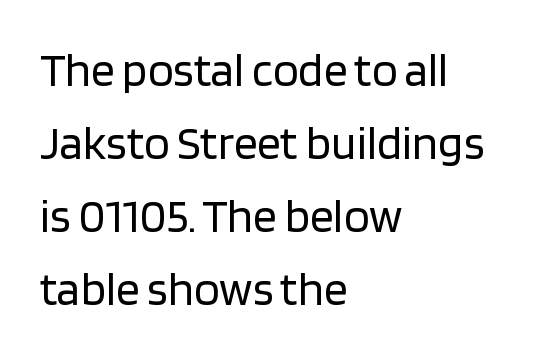
Glyph-to-glyph distance matches everyday printed text. Looks like regular typesetting: each glyph gets only the width it needs. Summary of weight: not heavy and not bold. The axis of the letterforms is exactly vertical.
